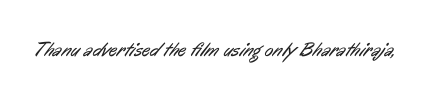
{"bold": "no", "underline": "no", "letter_spacing": "normal", "letter_spacing_em": 0.0, "glyph_px": 20}
